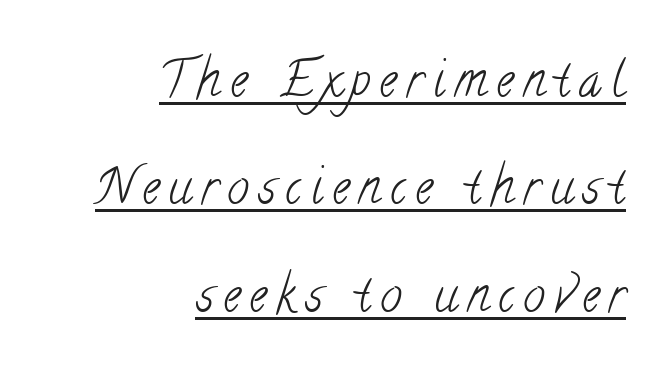
{"serif": "yes", "bold": "no", "weight": "light", "width": "condensed", "stroke_contrast": "low", "x_height": "small", "monospaced": "no", "underline": "yes", "align": "right", "line_spacing": "loose", "line_spacing_ratio": 2.19, "glyph_px": 49}
